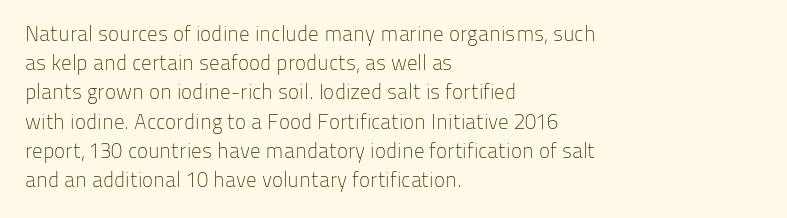
{"italic": "no", "bold": "no", "underline": "no", "align": "left", "line_spacing": "normal", "line_spacing_ratio": 1.39, "letter_spacing": "normal", "letter_spacing_em": 0.0, "glyph_px": 21}
